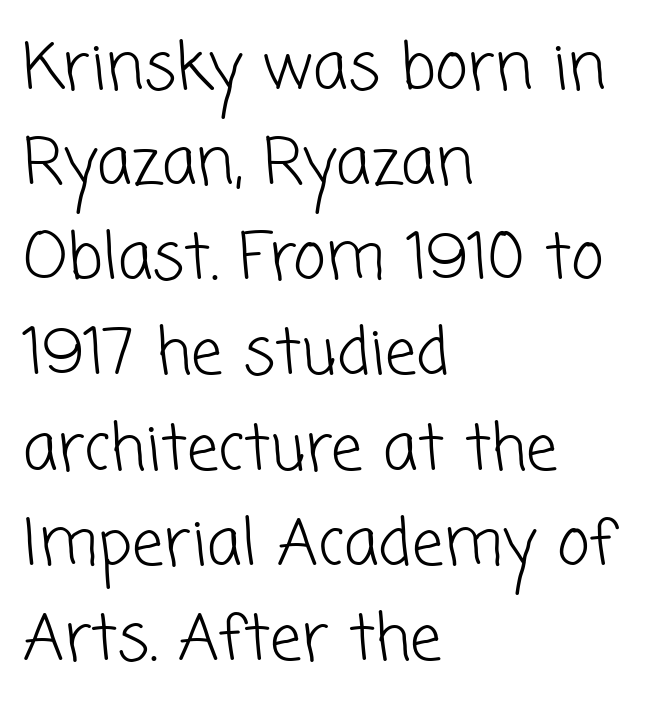
{"serif": "no", "bold": "no", "weight": "light", "width": "normal", "stroke_contrast": "low", "x_height": "medium", "monospaced": "no", "underline": "no", "align": "left", "line_spacing": "normal", "line_spacing_ratio": 1.51, "letter_spacing": "normal", "letter_spacing_em": 0.0, "glyph_px": 63}
